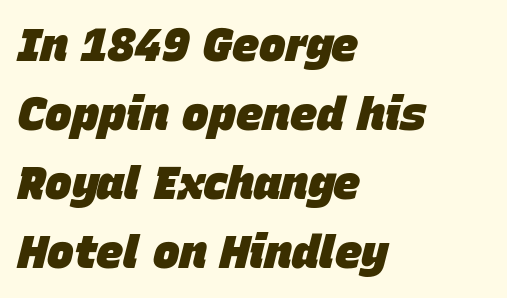
{"italic": "yes", "lean": "right", "slant_degrees": 15, "bold": "yes", "weight": "heavy", "width": "normal", "stroke_contrast": "low", "x_height": "large", "monospaced": "no", "underline": "no", "align": "left", "line_spacing": "normal", "line_spacing_ratio": 1.53, "letter_spacing": "normal", "letter_spacing_em": 0.0, "glyph_px": 45}
